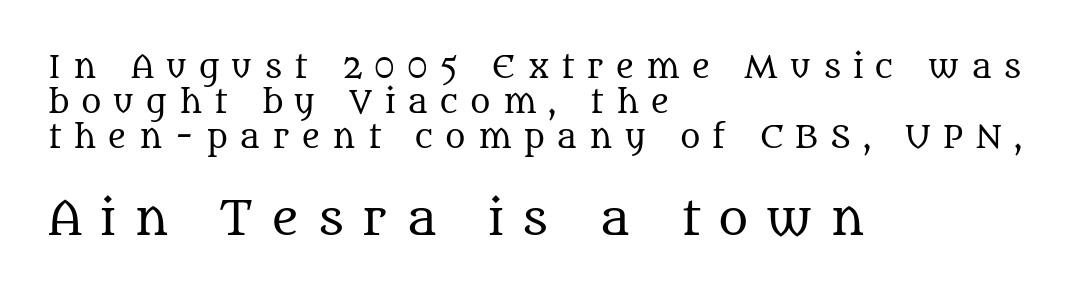
The image shows 46 px regular-weight serif type, upright; set left-aligned, tight line spacing (1.13x), unusually wide letter spacing (+0.39 em), not underlined; the second (bottom) block is 1.48x larger; medium stroke contrast and a large x-height.
